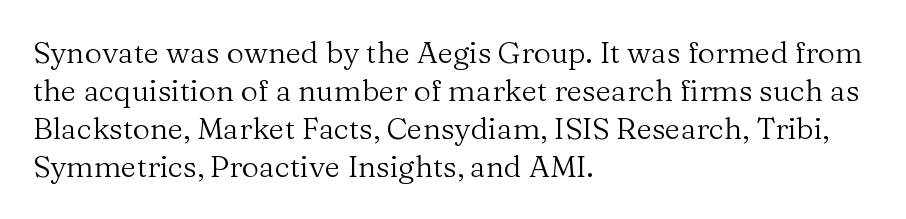
The face used here is seriffed, in the tradition of book romans. A classic flush-left, rag-right setting is used for this passage. Regular leading. Words float on clear page, feet unadorned.
